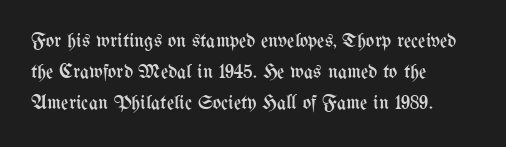
Q: Is the text bold? A: No.
Q: Is the text italic (slanted)? A: No, it is upright.
Q: Is the text underlined? A: No.
Q: How is the paragraph aligned? A: Left-aligned.
Q: Is the spacing between letters normal or unusually wide? A: Normal.
Q: Is the spacing between lines tight, normal or loose? A: Normal.
